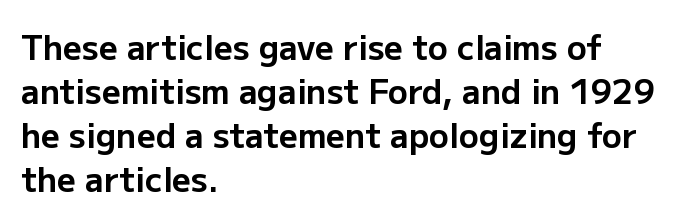
Q: Is the text bold? A: Yes.
Q: Is the text italic (slanted)? A: No, it is upright.
Q: Is the typeface a serif or a sans-serif typeface? A: Sans-serif.
Q: Is the text underlined? A: No.
Q: How is the paragraph aligned? A: Left-aligned.
Q: Is the spacing between letters normal or unusually wide? A: Normal.
Q: Is the spacing between lines tight, normal or loose? A: Normal.
Q: Width (condensed, normal, or wide)? A: Normal.
Q: Stroke contrast? A: Low.
Q: x-height? A: Medium.
Q: Monospaced? A: No.
